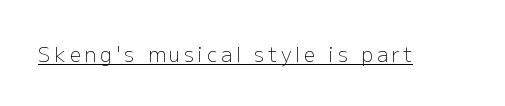
Q: Is the text bold? A: No.
Q: Is the text italic (slanted)? A: No, it is upright.
Q: Is the text underlined? A: Yes.
